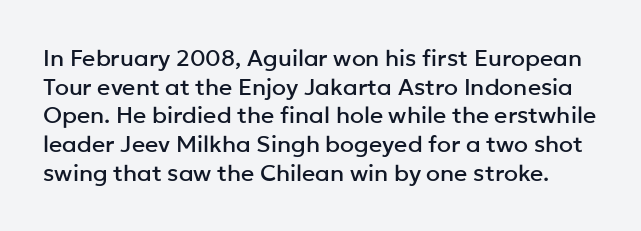
Q: Is the text italic (slanted)? A: No, it is upright.
Q: Is the text underlined? A: No.
Q: Is the spacing between letters normal or unusually wide? A: Normal.
Q: Is the spacing between lines tight, normal or loose? A: Normal.
